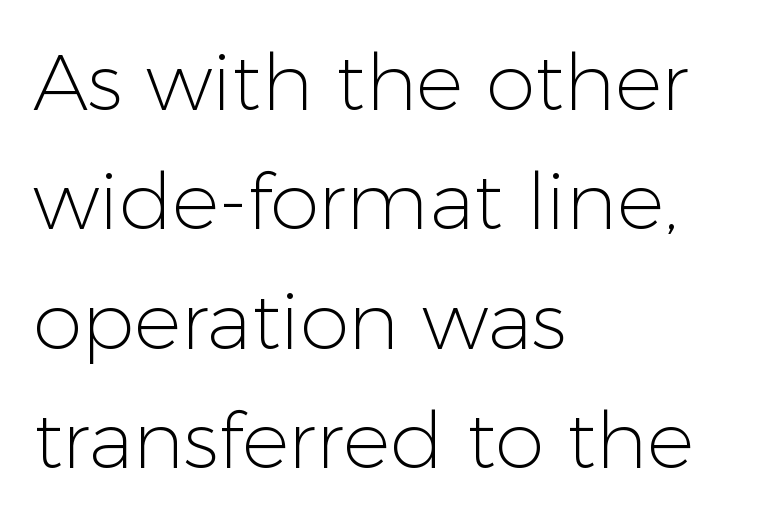
Q: Is the text bold? A: No.
Q: Is the text italic (slanted)? A: No, it is upright.
Q: Is the typeface a serif or a sans-serif typeface? A: Sans-serif.
Q: Is the text underlined? A: No.
Q: How is the paragraph aligned? A: Left-aligned.
Q: Is the spacing between letters normal or unusually wide? A: Normal.
Q: Is the spacing between lines tight, normal or loose? A: Normal.
Q: Width (condensed, normal, or wide)? A: Normal.
Q: Stroke contrast? A: Low.
Q: x-height? A: Medium.
Q: Monospaced? A: No.
